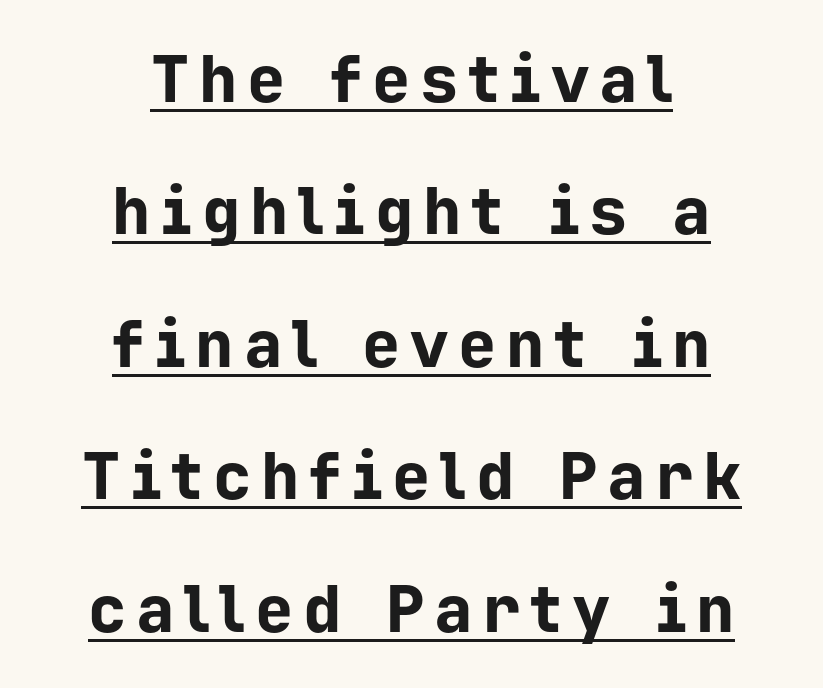
{"serif": "no", "italic": "no", "bold": "yes", "weight": "bold", "width": "normal", "stroke_contrast": "low", "x_height": "medium", "monospaced": "yes", "underline": "yes", "align": "center", "line_spacing": "loose", "line_spacing_ratio": 2.07, "glyph_px": 64}
